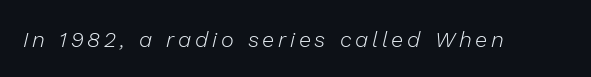
{"italic": "yes", "lean": "right", "slant_degrees": 13, "bold": "no", "underline": "no", "glyph_px": 22}
